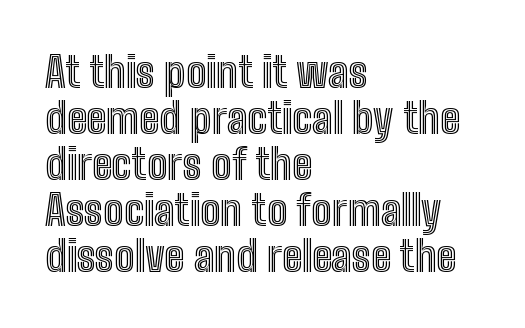
How would I describe the line gaps? Narrow and economical. The letters sit at their default tracking, neither squeezed nor spread. Proportional: the letters do not fall into vertical columns. Which margin do the lines hug? The left one — the right edge is uneven. The typography opts for an upright posture over an oblique one. Lines of text with bare space underneath.
